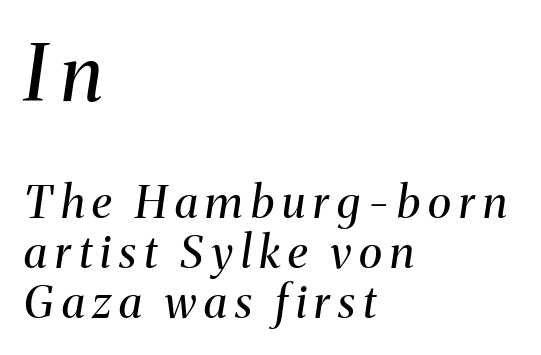
Q: Is the text bold? A: No.
Q: Is the text italic (slanted)? A: Yes, it leans right by about 8 degrees.
Q: Is the typeface a serif or a sans-serif typeface? A: Serif.
Q: Is the text underlined? A: No.
Q: How is the paragraph aligned? A: Left-aligned.
Q: Is the spacing between lines tight, normal or loose? A: Tight.
Q: Which block of text is set in a larger size, the first (top) or the second (bottom)? A: The first (top) one.
Q: Width (condensed, normal, or wide)? A: Normal.
Q: Stroke contrast? A: Medium.
Q: x-height? A: Medium.
Q: Monospaced? A: No.
